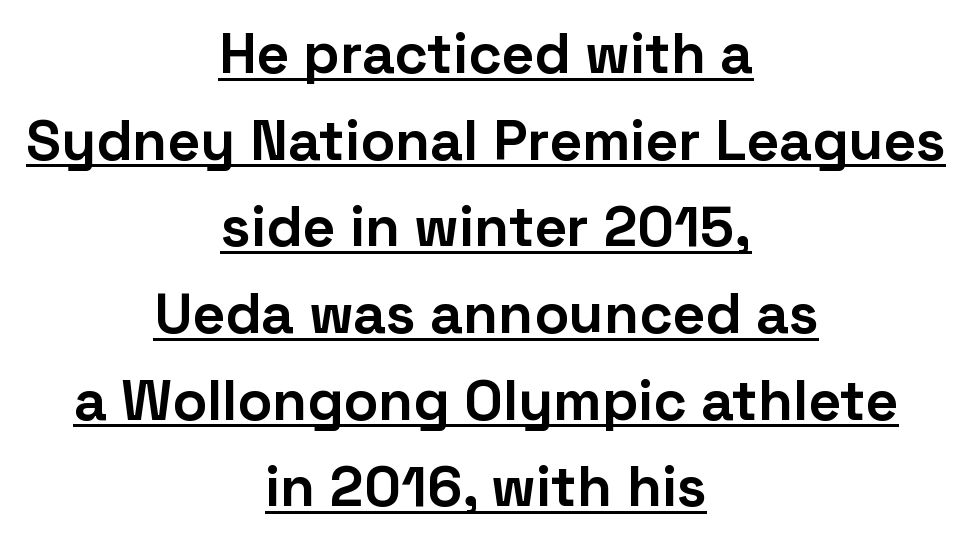
{"serif": "no", "italic": "no", "bold": "yes", "weight": "bold", "width": "normal", "stroke_contrast": "low", "x_height": "medium", "monospaced": "no", "underline": "yes", "align": "center", "line_spacing": "normal", "line_spacing_ratio": 1.52, "letter_spacing": "normal", "letter_spacing_em": 0.0, "glyph_px": 57}
